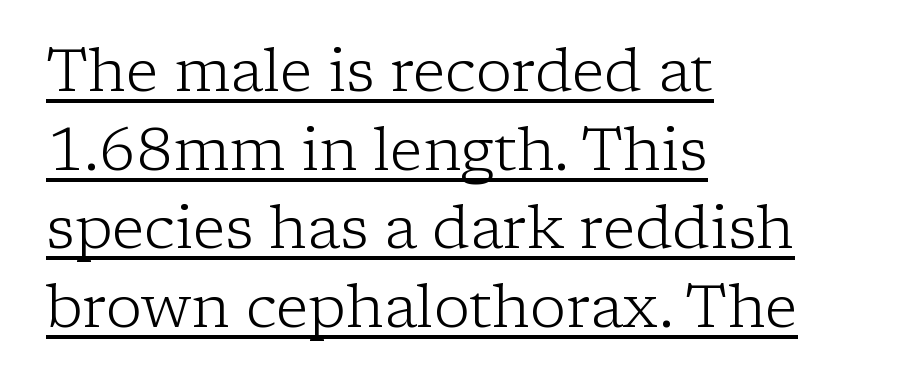
Q: Is the text bold? A: No.
Q: Is the text italic (slanted)? A: No, it is upright.
Q: Is the typeface a serif or a sans-serif typeface? A: Serif.
Q: Is the text underlined? A: Yes.
Q: How is the paragraph aligned? A: Left-aligned.
Q: Is the spacing between letters normal or unusually wide? A: Normal.
Q: Is the spacing between lines tight, normal or loose? A: Normal.
Q: Width (condensed, normal, or wide)? A: Normal.
Q: Stroke contrast? A: Low.
Q: x-height? A: Medium.
Q: Monospaced? A: No.
